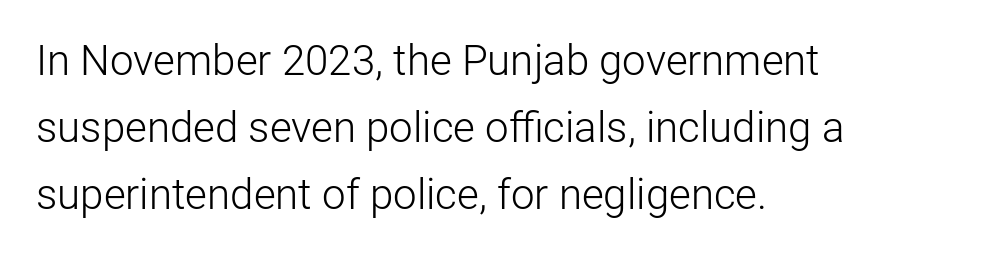
A light-to-regular cut is what we see here. Proportional: the letters do not fall into vertical columns. To sum up the face: it is a sans, with no serifs. If you measured baseline to baseline, you'd find a middling distance. Italic: no, the glyphs are upright roman. Short note: letters normally spaced.
